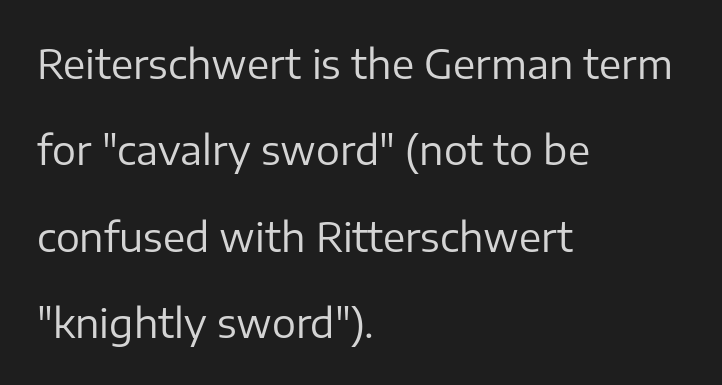
The image shows 40 px regular-weight sans-serif type, upright; set left-aligned, loose line spacing (2.16x), normal letter spacing, not underlined; low stroke contrast and a medium x-height.
